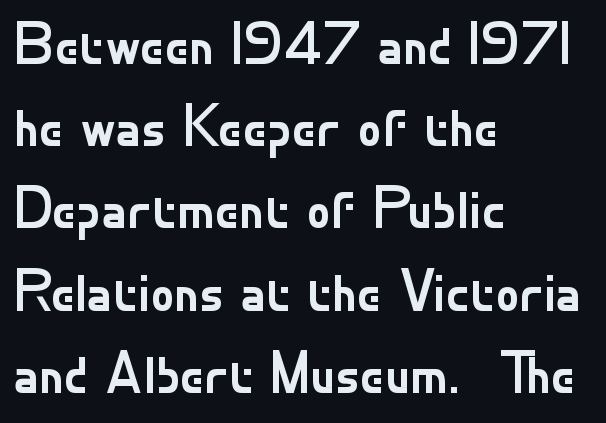
Q: Is the text bold? A: No.
Q: Is the text italic (slanted)? A: No, it is upright.
Q: Is the typeface a serif or a sans-serif typeface? A: Sans-serif.
Q: Is the text underlined? A: No.
Q: How is the paragraph aligned? A: Left-aligned.
Q: Is the spacing between letters normal or unusually wide? A: Normal.
Q: Is the spacing between lines tight, normal or loose? A: Normal.
Q: Width (condensed, normal, or wide)? A: Normal.
Q: Stroke contrast? A: Low.
Q: x-height? A: Small.
Q: Monospaced? A: No.
